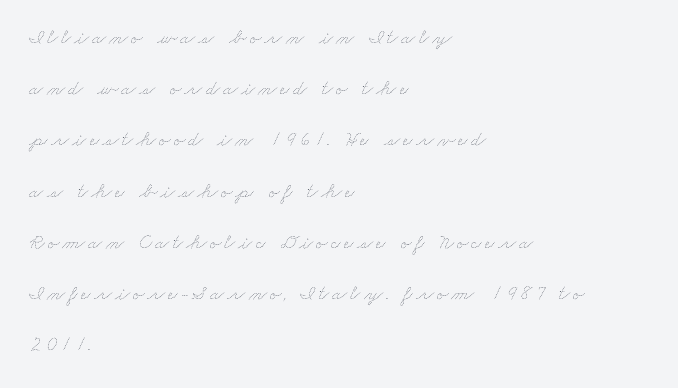
The image shows 21 px text type; set left-aligned, loose line spacing (2.44x), not underlined.
